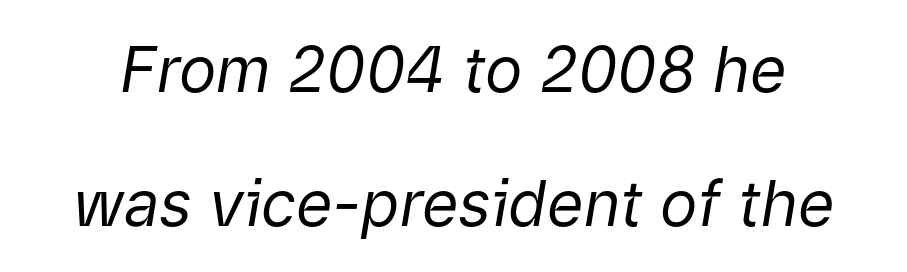
Q: Is the text bold? A: No.
Q: Is the text italic (slanted)? A: Yes, it leans right by about 9 degrees.
Q: Is the text underlined? A: No.
Q: Is the spacing between letters normal or unusually wide? A: Normal.
Q: Is the spacing between lines tight, normal or loose? A: Loose.
Q: Width (condensed, normal, or wide)? A: Normal.
Q: Stroke contrast? A: Low.
Q: x-height? A: Medium.
Q: Monospaced? A: No.
